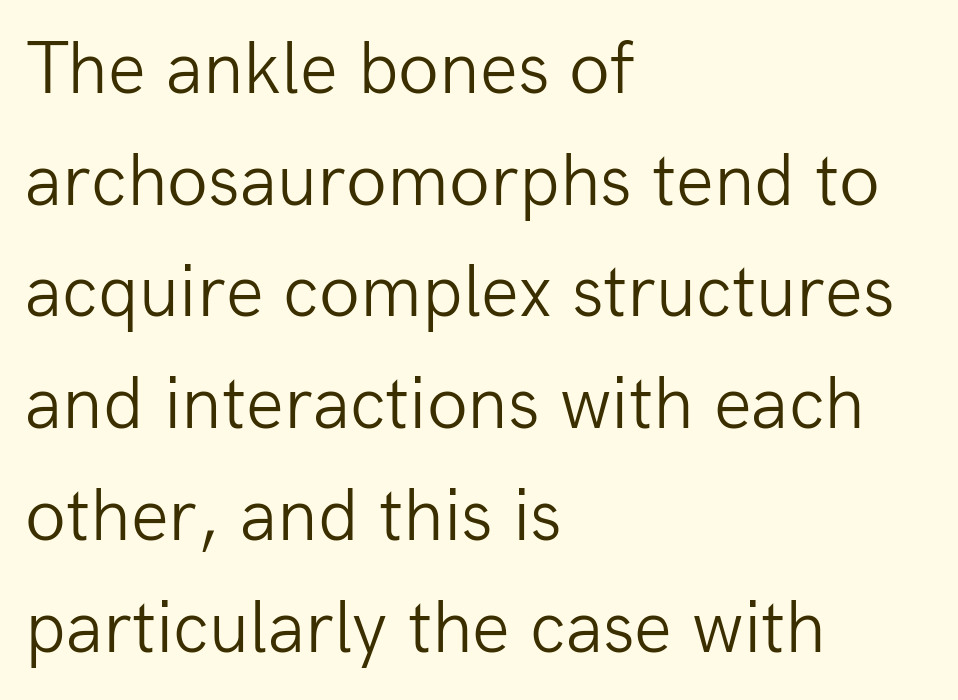
The image shows 75 px light sans-serif type, upright; set left-aligned, normal line spacing (1.49x), normal letter spacing, not underlined; low stroke contrast and a medium x-height.
